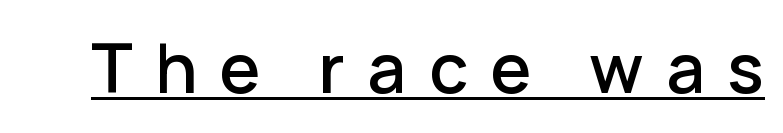
{"serif": "no", "italic": "no", "width": "normal", "stroke_contrast": "low", "x_height": "medium", "monospaced": "no", "underline": "yes", "letter_spacing": "wide", "letter_spacing_em": 0.32, "glyph_px": 69}
